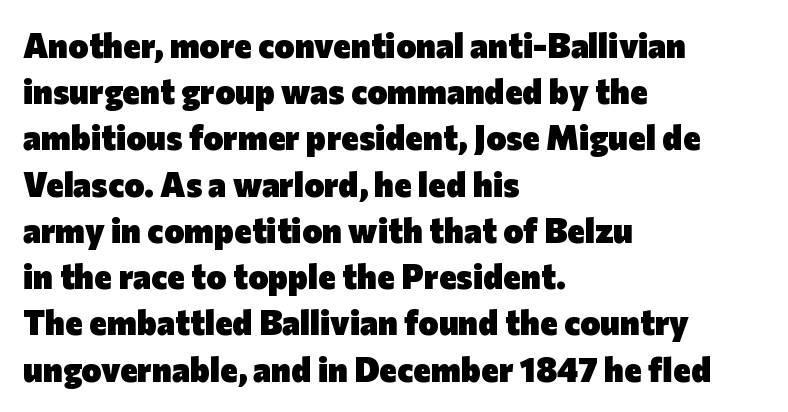
The image shows 34 px heavy sans-serif type, upright; set left-aligned, normal line spacing (1.36x), normal letter spacing, not underlined; low stroke contrast and a medium x-height.
